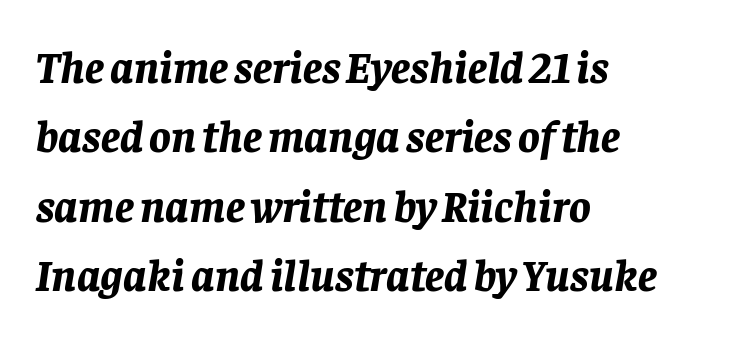
Q: Is the text bold? A: Yes.
Q: Is the text italic (slanted)? A: Yes, it leans right by about 8 degrees.
Q: Is the text underlined? A: No.
Q: How is the paragraph aligned? A: Left-aligned.
Q: Is the spacing between letters normal or unusually wide? A: Normal.
Q: Is the spacing between lines tight, normal or loose? A: Normal.
Q: Width (condensed, normal, or wide)? A: Normal.
Q: Stroke contrast? A: Low.
Q: x-height? A: Large.
Q: Monospaced? A: No.
